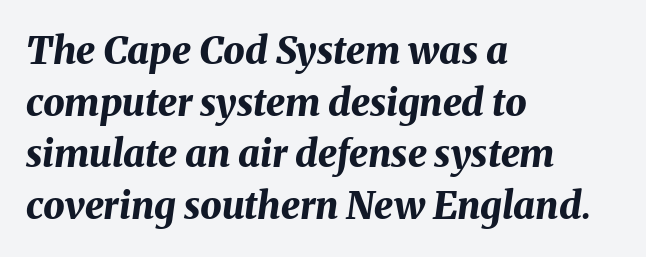
Every character sits at an angle, as italics do. Character widths vary here, with narrow letters taking less room than wide ones. Compared with an ordinary text face, these strokes are far heavier — a full bold. These lines stack with their left ends in a neat column. Descenders hang freely into open space. Words appear dense and cohesive because spacing is normal.
